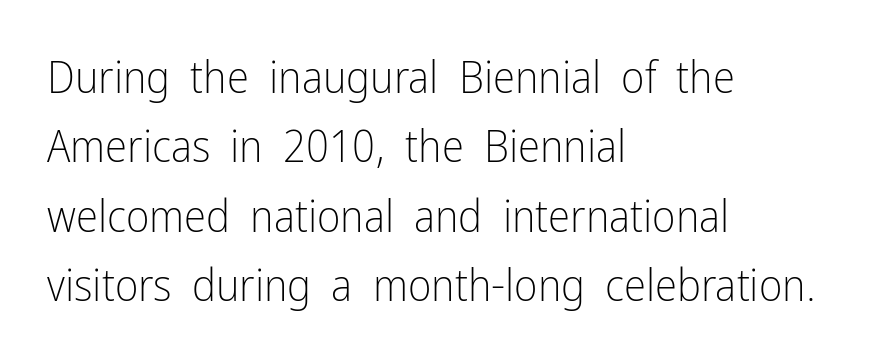
{"serif": "no", "italic": "no", "bold": "no", "weight": "light", "width": "condensed", "stroke_contrast": "low", "x_height": "medium", "monospaced": "no", "underline": "no", "align": "left", "line_spacing": "normal", "line_spacing_ratio": 1.54, "letter_spacing": "normal", "letter_spacing_em": 0.0, "glyph_px": 45}
